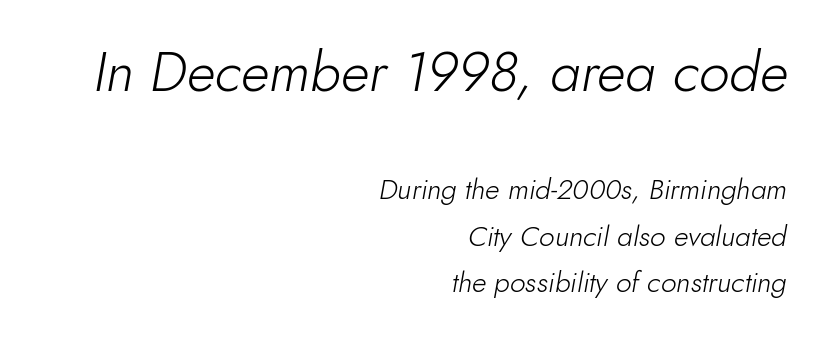
Q: Is the text bold? A: No.
Q: Is the text italic (slanted)? A: Yes, it leans right by about 10 degrees.
Q: Is the text underlined? A: No.
Q: How is the paragraph aligned? A: Right-aligned.
Q: Is the spacing between letters normal or unusually wide? A: Normal.
Q: Is the spacing between lines tight, normal or loose? A: Normal.
Q: Which block of text is set in a larger size, the first (top) or the second (bottom)? A: The first (top) one.
Q: Width (condensed, normal, or wide)? A: Normal.
Q: Stroke contrast? A: Low.
Q: x-height? A: Small.
Q: Monospaced? A: No.
